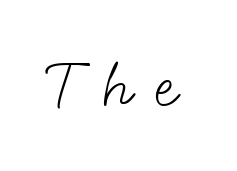
The image shows 64 px light sans-serif type; set unusually wide letter spacing (+0.35 em), not underlined; low stroke contrast and a small x-height.
